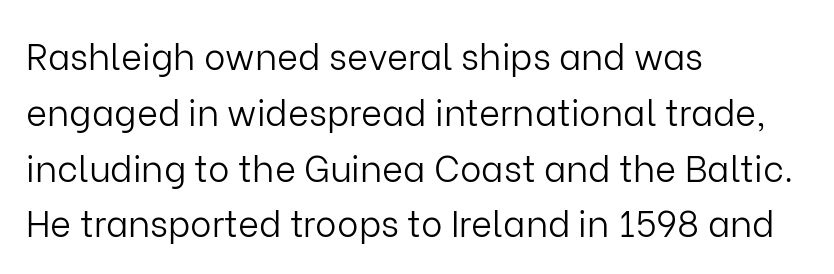
{"serif": "no", "italic": "no", "bold": "no", "weight": "light", "width": "normal", "stroke_contrast": "low", "x_height": "medium", "monospaced": "no", "underline": "no", "align": "left", "line_spacing": "normal", "line_spacing_ratio": 1.55, "letter_spacing": "normal", "letter_spacing_em": 0.0, "glyph_px": 36}
